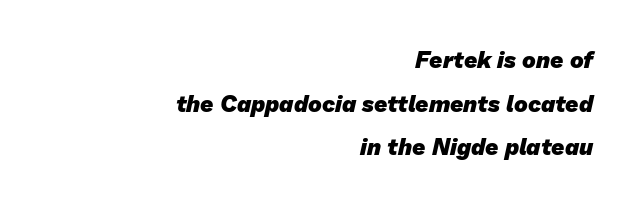
The image shows 23 px bold type; set right-aligned, loose line spacing (1.9x), normal letter spacing, not underlined.
